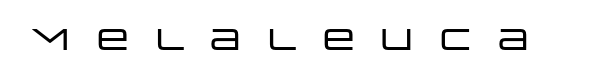
The image shows 30 px wide sans-serif type, upright; set unusually wide letter spacing (+0.47 em), not underlined; low stroke contrast and a large x-height.
